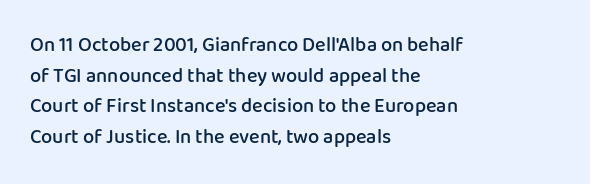
Q: Is the text bold? A: Semi-bold.
Q: Is the text italic (slanted)? A: No, it is upright.
Q: Is the text underlined? A: No.
Q: How is the paragraph aligned? A: Left-aligned.
Q: Is the spacing between letters normal or unusually wide? A: Normal.
Q: Is the spacing between lines tight, normal or loose? A: Normal.
